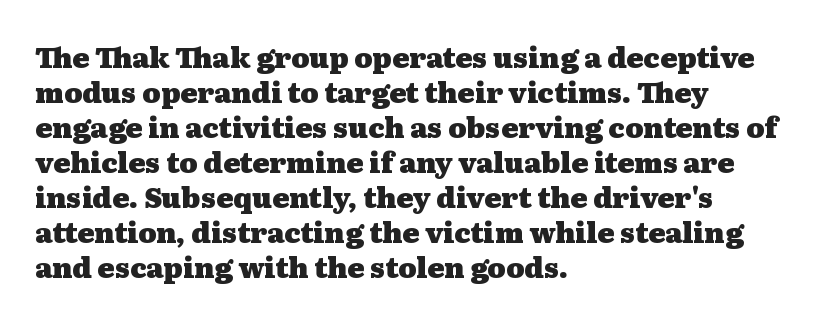
The image shows 28 px heavy, wide serif type, upright; set left-aligned, normal line spacing (1.25x), normal letter spacing, not underlined; medium stroke contrast and a medium x-height.
